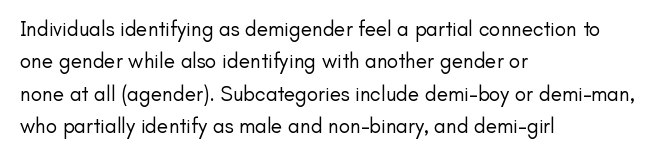
Words float on clear page, feet unadorned. Letters have the restrained weight of plain body copy at most. Horizontal alignment here is leftward, the default for most running prose. Whoever set this chose a conventional vertical rhythm. This sample uses an upright cut, with every glyph sitting square on the baseline.
